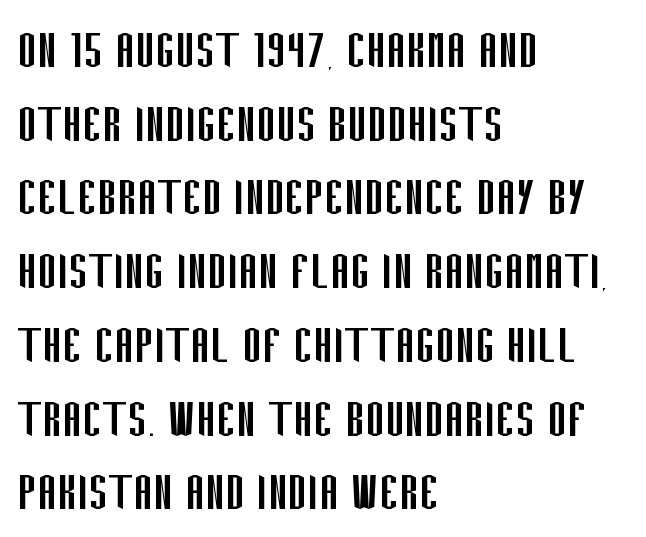
Q: Is the text bold? A: No.
Q: Is the text italic (slanted)? A: No, it is upright.
Q: Is the typeface a serif or a sans-serif typeface? A: Sans-serif.
Q: Is the text underlined? A: No.
Q: How is the paragraph aligned? A: Left-aligned.
Q: Is the spacing between letters normal or unusually wide? A: Normal.
Q: Is the spacing between lines tight, normal or loose? A: Normal.
Q: Width (condensed, normal, or wide)? A: Condensed.
Q: Stroke contrast? A: Low.
Q: x-height? A: Large.
Q: Monospaced? A: No.
